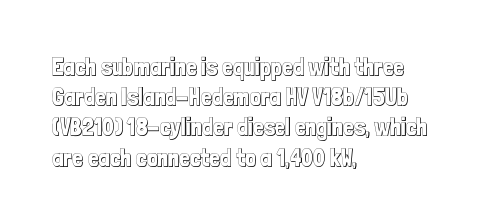
Q: Is the text italic (slanted)? A: No, it is upright.
Q: Is the text underlined? A: No.
Q: How is the paragraph aligned? A: Left-aligned.
Q: Is the spacing between letters normal or unusually wide? A: Normal.
Q: Is the spacing between lines tight, normal or loose? A: Normal.
